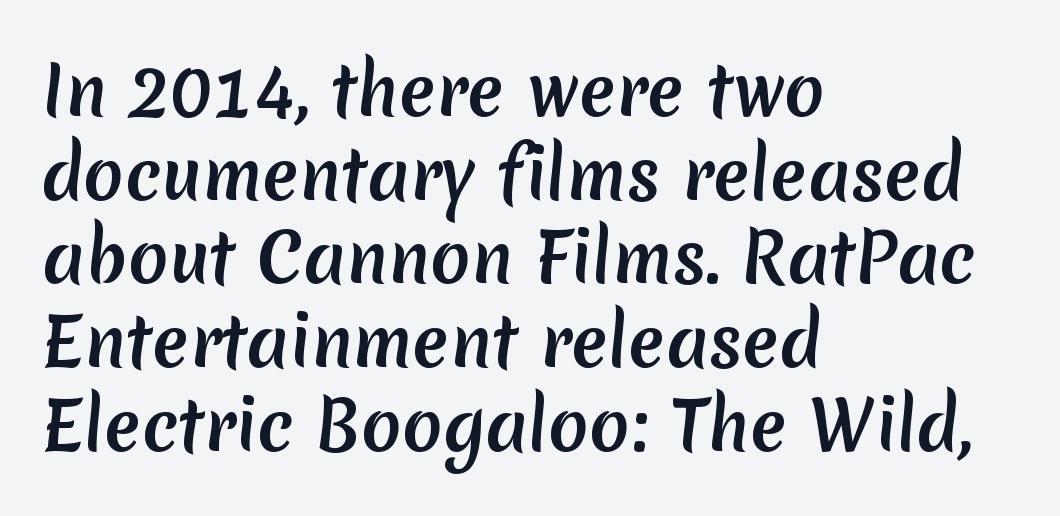
Q: Is the typeface a serif or a sans-serif typeface? A: Sans-serif.
Q: Is the text underlined? A: No.
Q: How is the paragraph aligned? A: Left-aligned.
Q: Is the spacing between letters normal or unusually wide? A: Normal.
Q: Is the spacing between lines tight, normal or loose? A: Normal.
Q: Width (condensed, normal, or wide)? A: Normal.
Q: Stroke contrast? A: Medium.
Q: x-height? A: Medium.
Q: Monospaced? A: No.
